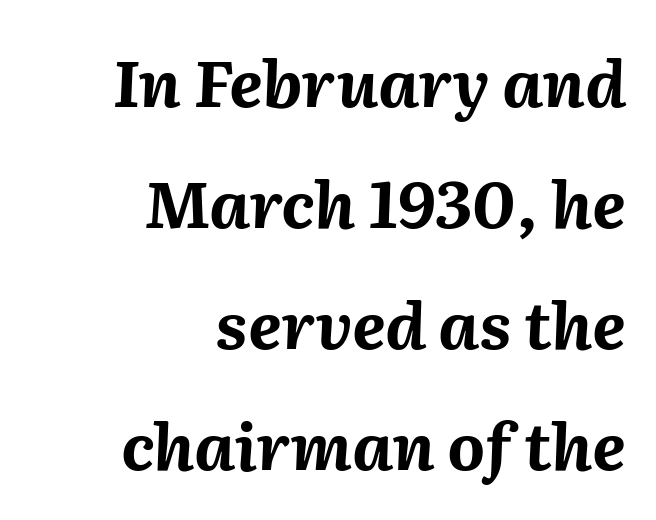
Q: Is the text bold? A: Yes.
Q: Is the text italic (slanted)? A: Yes, it leans right by about 2 degrees.
Q: Is the text underlined? A: No.
Q: How is the paragraph aligned? A: Right-aligned.
Q: Is the spacing between letters normal or unusually wide? A: Normal.
Q: Width (condensed, normal, or wide)? A: Normal.
Q: Stroke contrast? A: Medium.
Q: x-height? A: Medium.
Q: Monospaced? A: No.
